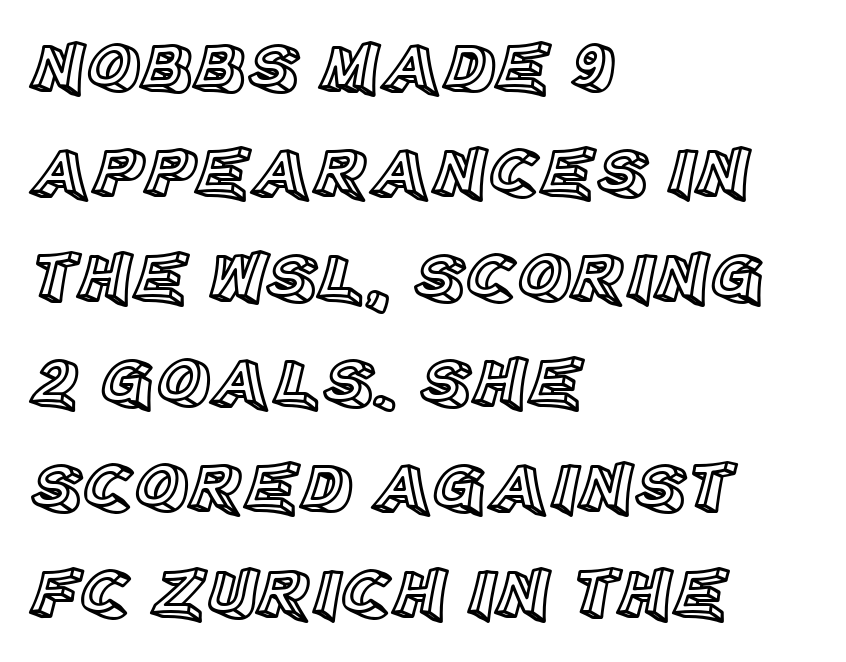
The image shows 73 px text type; set left-aligned, normal line spacing (1.44x), normal letter spacing, not underlined; a large x-height.
